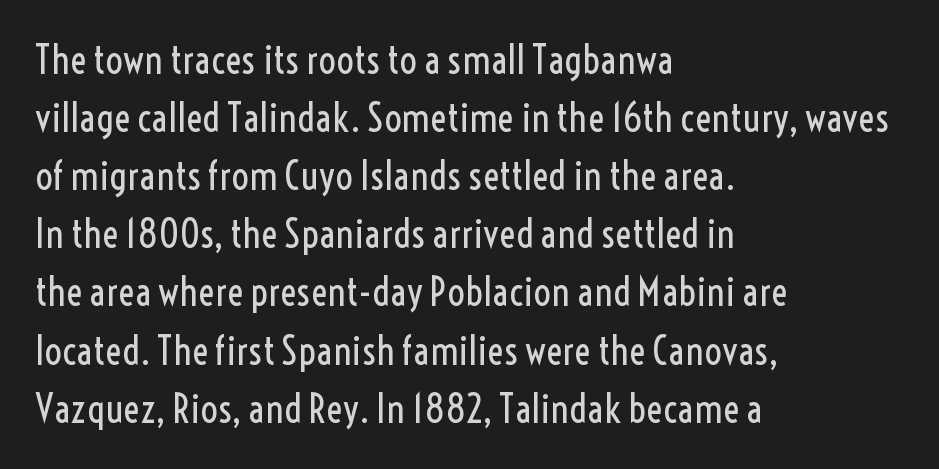
Q: Is the text bold? A: No.
Q: Is the text italic (slanted)? A: No, it is upright.
Q: Is the typeface a serif or a sans-serif typeface? A: Sans-serif.
Q: Is the text underlined? A: No.
Q: How is the paragraph aligned? A: Left-aligned.
Q: Is the spacing between letters normal or unusually wide? A: Normal.
Q: Is the spacing between lines tight, normal or loose? A: Normal.
Q: Width (condensed, normal, or wide)? A: Condensed.
Q: x-height? A: Medium.
Q: Monospaced? A: No.
